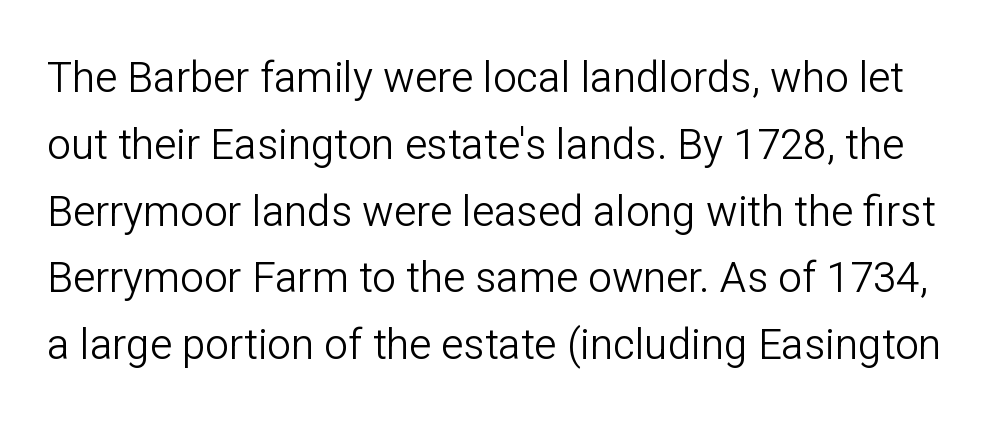
Q: Is the text bold? A: No.
Q: Is the text italic (slanted)? A: No, it is upright.
Q: Is the typeface a serif or a sans-serif typeface? A: Sans-serif.
Q: Is the text underlined? A: No.
Q: Is the spacing between letters normal or unusually wide? A: Normal.
Q: Is the spacing between lines tight, normal or loose? A: Normal.
Q: Width (condensed, normal, or wide)? A: Normal.
Q: Stroke contrast? A: Low.
Q: x-height? A: Medium.
Q: Monospaced? A: No.
